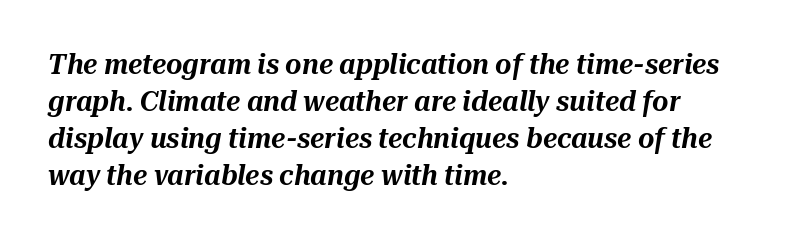
The image shows 28 px text type, italic (leaning right); set left-aligned, normal line spacing (1.32x), normal letter spacing, not underlined; medium stroke contrast and a medium x-height.
